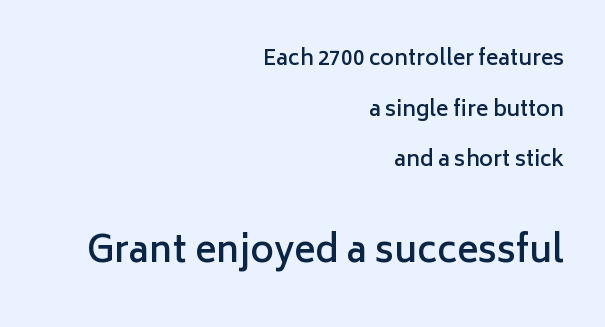
The image shows 36 px semibold sans-serif type, upright; set right-aligned, loose line spacing (2.41x), normal letter spacing, not underlined; the second (bottom) block is 1.71x larger; low stroke contrast and a medium x-height.
